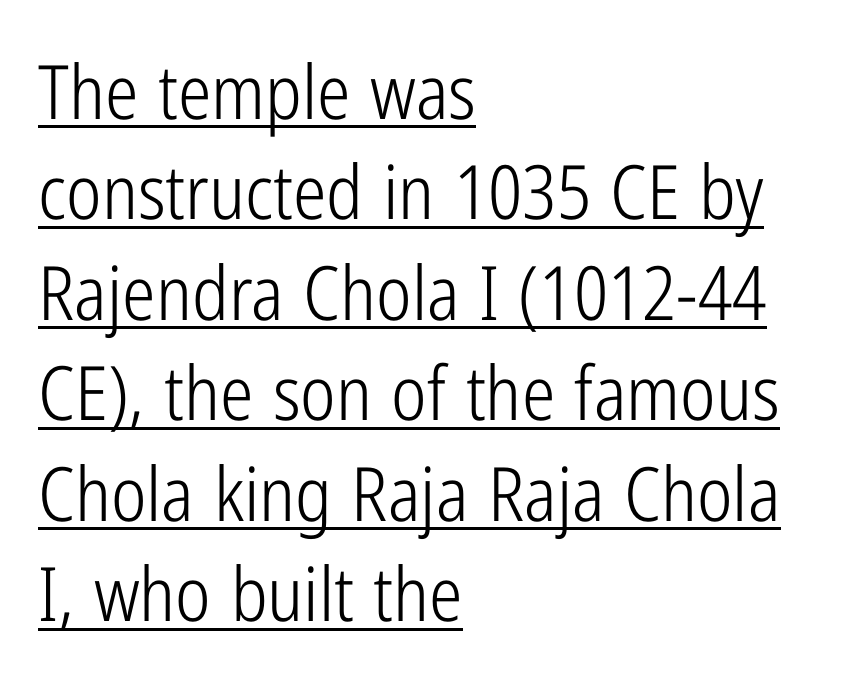
Q: Is the text bold? A: No.
Q: Is the text italic (slanted)? A: No, it is upright.
Q: Is the typeface a serif or a sans-serif typeface? A: Sans-serif.
Q: Is the text underlined? A: Yes.
Q: How is the paragraph aligned? A: Left-aligned.
Q: Is the spacing between letters normal or unusually wide? A: Normal.
Q: Is the spacing between lines tight, normal or loose? A: Normal.
Q: Width (condensed, normal, or wide)? A: Condensed.
Q: Stroke contrast? A: Low.
Q: x-height? A: Medium.
Q: Monospaced? A: No.
